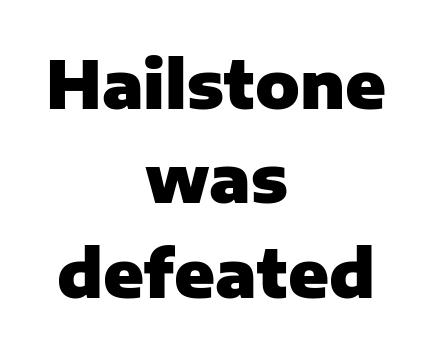
The image shows 66 px heavy sans-serif type, upright; set centered, normal line spacing (1.43x), normal letter spacing, not underlined; low stroke contrast and a medium x-height.
